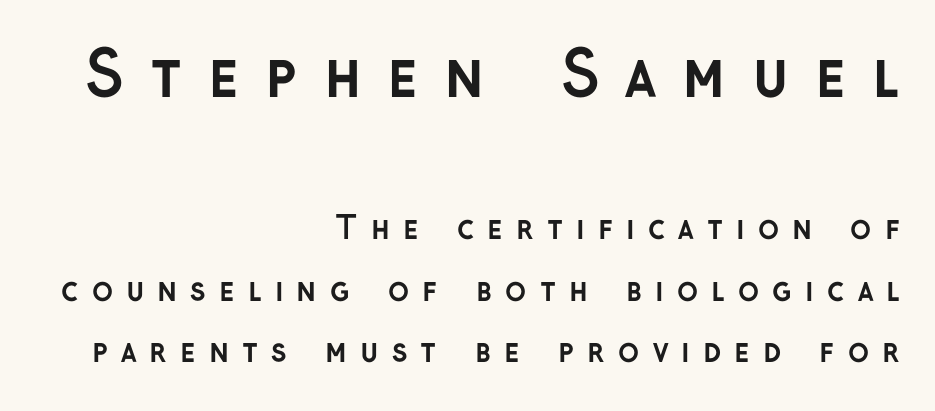
Q: Is the text bold? A: Yes.
Q: Is the text italic (slanted)? A: No, it is upright.
Q: Is the typeface a serif or a sans-serif typeface? A: Sans-serif.
Q: Is the text underlined? A: No.
Q: How is the paragraph aligned? A: Right-aligned.
Q: Is the spacing between letters normal or unusually wide? A: Unusually wide.
Q: Is the spacing between lines tight, normal or loose? A: Loose.
Q: Which block of text is set in a larger size, the first (top) or the second (bottom)? A: The first (top) one.
Q: Width (condensed, normal, or wide)? A: Normal.
Q: Stroke contrast? A: Low.
Q: x-height? A: Medium.
Q: Monospaced? A: No.
